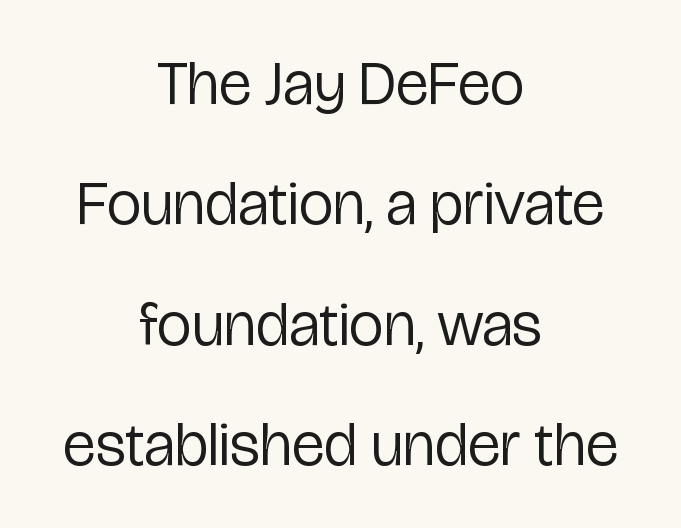
Q: Is the text bold? A: No.
Q: Is the text italic (slanted)? A: No, it is upright.
Q: Is the typeface a serif or a sans-serif typeface? A: Sans-serif.
Q: Is the text underlined? A: No.
Q: How is the paragraph aligned? A: Centered.
Q: Is the spacing between letters normal or unusually wide? A: Normal.
Q: Is the spacing between lines tight, normal or loose? A: Loose.
Q: Width (condensed, normal, or wide)? A: Condensed.
Q: Stroke contrast? A: Low.
Q: x-height? A: Medium.
Q: Monospaced? A: No.
